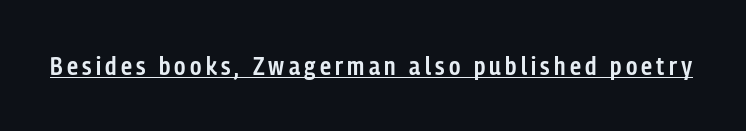
The image shows 25 px text type, upright; set underlined.
